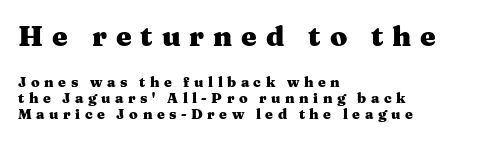
The image shows 28 px heavy, wide serif type, upright; set left-aligned, tight line spacing (1.15x), unusually wide letter spacing (+0.32 em), not underlined; the first (top) block is 2.0x larger; medium stroke contrast and a medium x-height.
